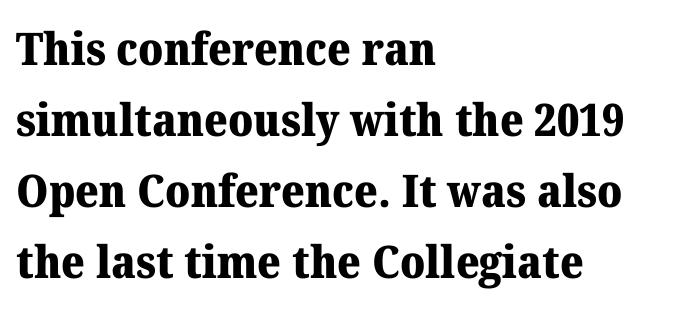
{"serif": "yes", "italic": "no", "bold": "yes", "weight": "heavy", "width": "normal", "stroke_contrast": "medium", "x_height": "medium", "monospaced": "no", "underline": "no", "align": "left", "line_spacing": "normal", "line_spacing_ratio": 1.58, "letter_spacing": "normal", "letter_spacing_em": 0.0, "glyph_px": 45}
